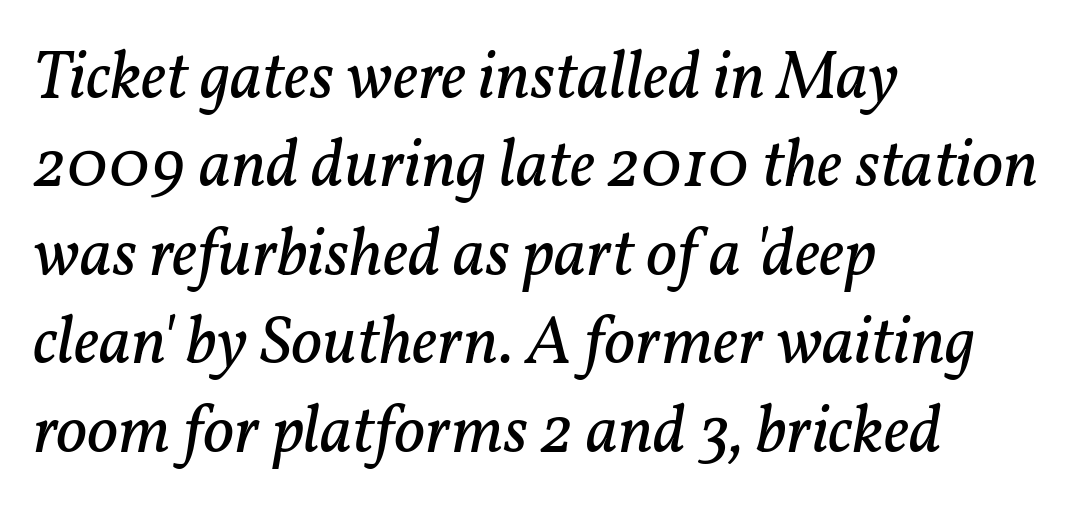
{"serif": "yes", "italic": "yes", "lean": "right", "slant_degrees": 11, "bold": "no", "weight": "regular", "width": "normal", "stroke_contrast": "low", "x_height": "medium", "monospaced": "no", "underline": "no", "align": "left", "line_spacing": "normal", "line_spacing_ratio": 1.3, "letter_spacing": "normal", "letter_spacing_em": 0.0, "glyph_px": 68}
